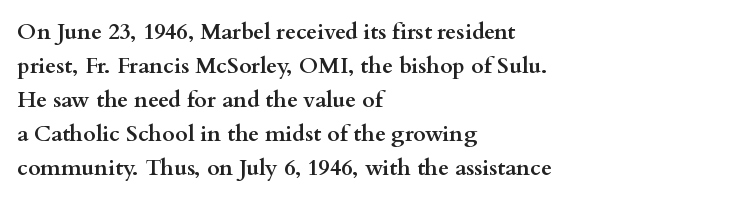
The lettering holds an erect, upright posture throughout. No word sits above an underline. Thick stems and heavy bowls — unmistakably bold. How are the letters spaced? Ordinarily, with no added tracking. Line beginnings align vertically; line endings do not.
